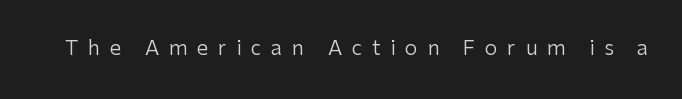
The image shows 20 px text type, upright; set unusually wide letter spacing (+0.49 em), not underlined.
